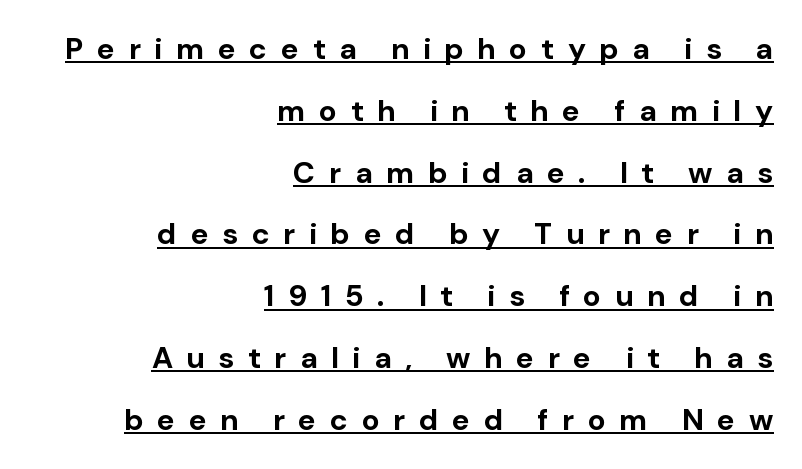
The letters advance in unequal steps, a hallmark of proportional type. Compared with undecorated copy, this sample adds a rule below the words. Typesetter's note: full bold, strokes at maximum text heaviness. Regarding serifs, this sample does without them. Each word looks stretched out because of the extra space between its letters. Posture: vertical.
